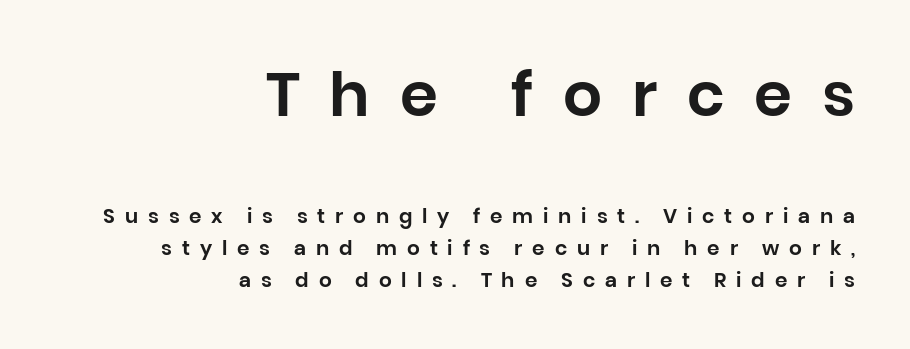
The image shows 61 px sans-serif type, upright; set right-aligned, normal line spacing (1.62x), unusually wide letter spacing (+0.49 em), not underlined; the first (top) block is 3.05x larger; low stroke contrast and a large x-height.
